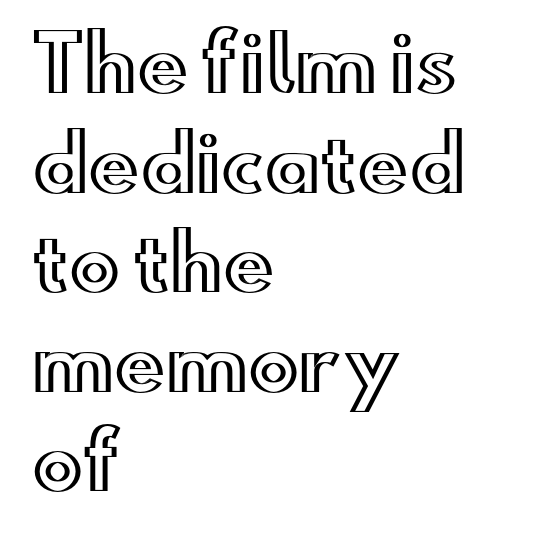
{"italic": "no", "width": "wide", "x_height": "small", "monospaced": "no", "underline": "no", "align": "left", "line_spacing": "normal", "line_spacing_ratio": 1.31, "letter_spacing": "normal", "letter_spacing_em": 0.0, "glyph_px": 76}
